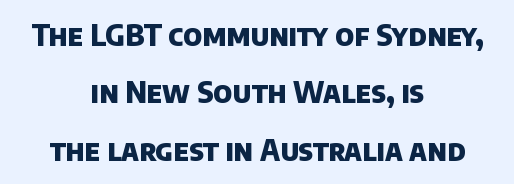
The image shows 29 px heavy sans-serif type; set centered, loose line spacing (1.98x), normal letter spacing, not underlined; low stroke contrast and a large x-height.
